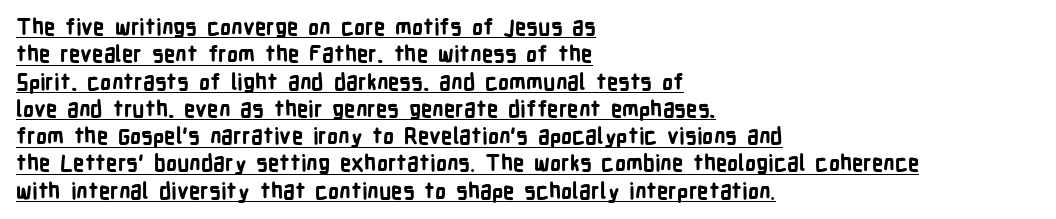
In terms of weight, the rendering is a true, heavy bold. This rendering uses left alignment, leaving the right contour irregular. The glyphs are accompanied by a horizontal stroke just below them. If you drew a line through each stem, it would be perfectly vertical. Honestly, the letter spacing is just normal — you wouldn't notice it.
